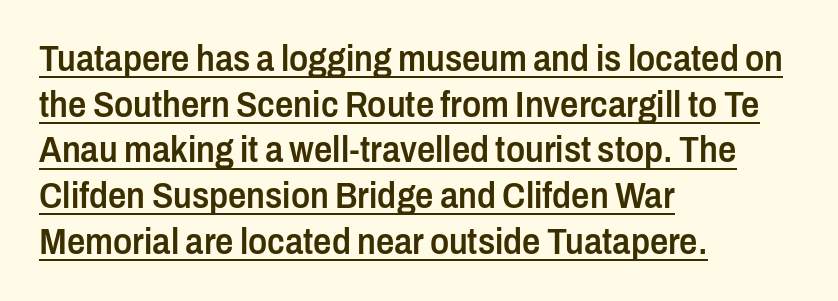
The image shows 36 px semibold, condensed sans-serif type, upright; set left-aligned, normal line spacing (1.27x), normal letter spacing, underlined; low stroke contrast and a medium x-height.
